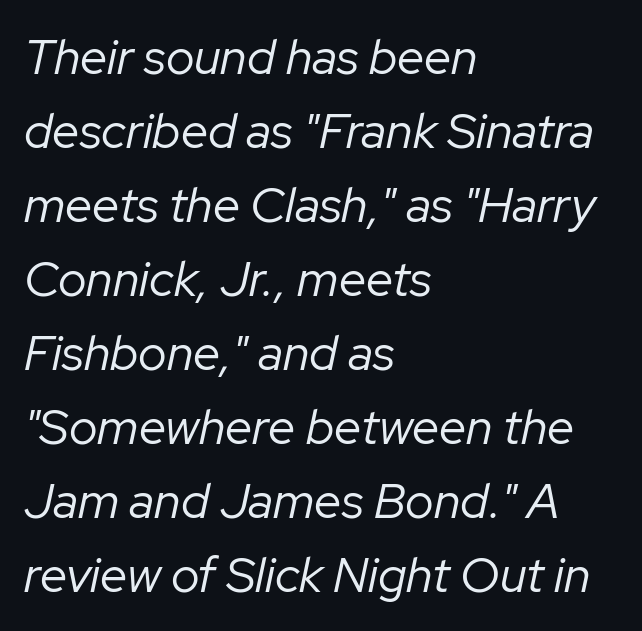
Q: Is the text bold? A: No.
Q: Is the text italic (slanted)? A: Yes, it leans right by about 12 degrees.
Q: Is the text underlined? A: No.
Q: How is the paragraph aligned? A: Left-aligned.
Q: Is the spacing between letters normal or unusually wide? A: Normal.
Q: Is the spacing between lines tight, normal or loose? A: Normal.
Q: Width (condensed, normal, or wide)? A: Normal.
Q: Stroke contrast? A: Low.
Q: x-height? A: Medium.
Q: Monospaced? A: No.
